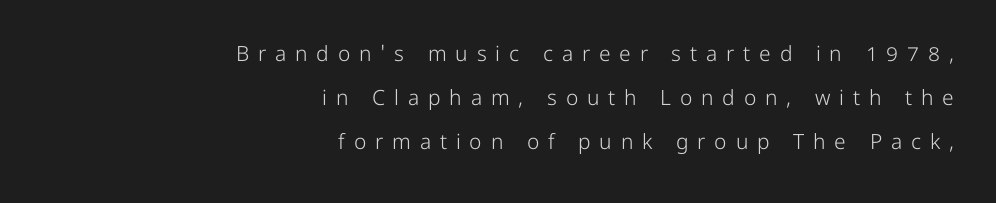
{"italic": "no", "bold": "no", "underline": "no", "align": "right", "line_spacing": "loose", "line_spacing_ratio": 2.1, "letter_spacing": "wide", "letter_spacing_em": 0.42, "glyph_px": 21}
